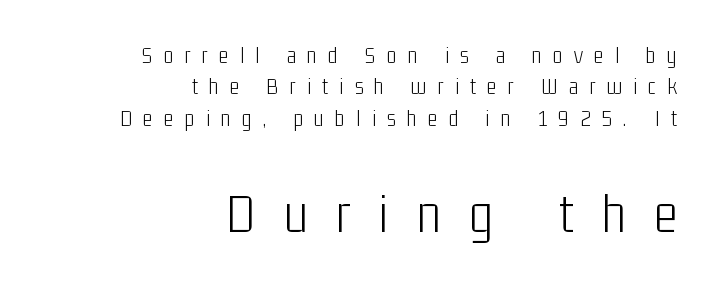
Q: Is the text bold? A: No.
Q: Is the text italic (slanted)? A: No, it is upright.
Q: Is the typeface a serif or a sans-serif typeface? A: Sans-serif.
Q: Is the text underlined? A: No.
Q: How is the paragraph aligned? A: Right-aligned.
Q: Is the spacing between letters normal or unusually wide? A: Unusually wide.
Q: Is the spacing between lines tight, normal or loose? A: Normal.
Q: Which block of text is set in a larger size, the first (top) or the second (bottom)? A: The second (bottom) one.
Q: Width (condensed, normal, or wide)? A: Condensed.
Q: Stroke contrast? A: Low.
Q: x-height? A: Medium.
Q: Monospaced? A: No.
